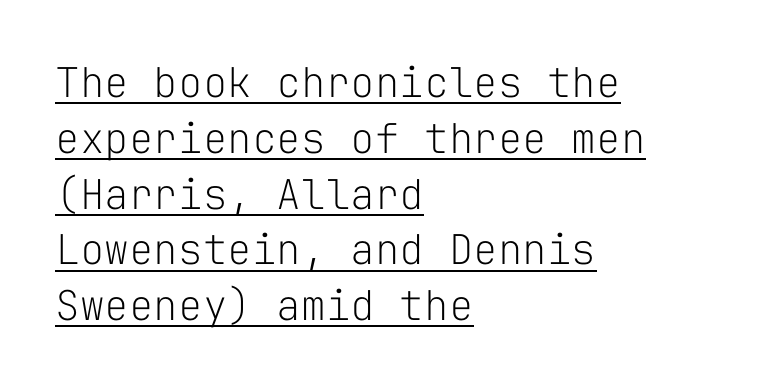
{"serif": "no", "italic": "no", "bold": "no", "weight": "light", "width": "normal", "stroke_contrast": "low", "x_height": "medium", "monospaced": "yes", "underline": "yes", "align": "left", "line_spacing": "normal", "line_spacing_ratio": 1.36, "letter_spacing": "normal", "letter_spacing_em": 0.0, "glyph_px": 41}
